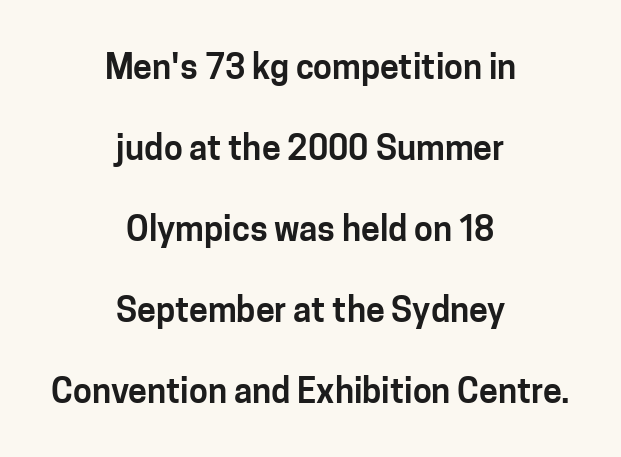
Whoever set this chose breathing room over compactness in the vertical rhythm. The letters sit at their default tracking, neither squeezed nor spread. No italicization has been applied; the sample stays upright. Just letters on the line, the space beneath them empty.
